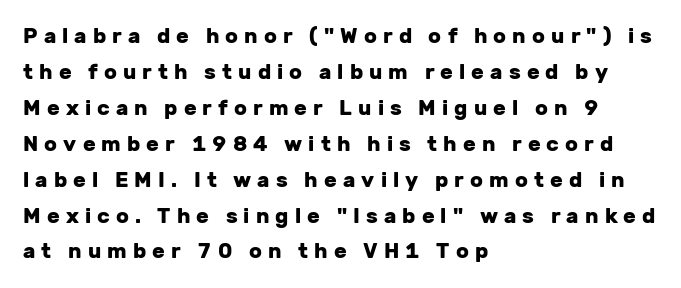
Bare-footed words on every line. Ascenders rise straight up at ninety degrees. Compared with typical body copy, the letter spacing here is much looser. The rag falls on the right side of this text block. Summary of weight: heavy, a full bold.
